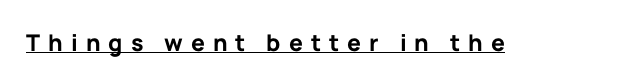
Q: Is the text bold? A: Yes.
Q: Is the text italic (slanted)? A: No, it is upright.
Q: Is the text underlined? A: Yes.
Q: Is the spacing between letters normal or unusually wide? A: Unusually wide.
